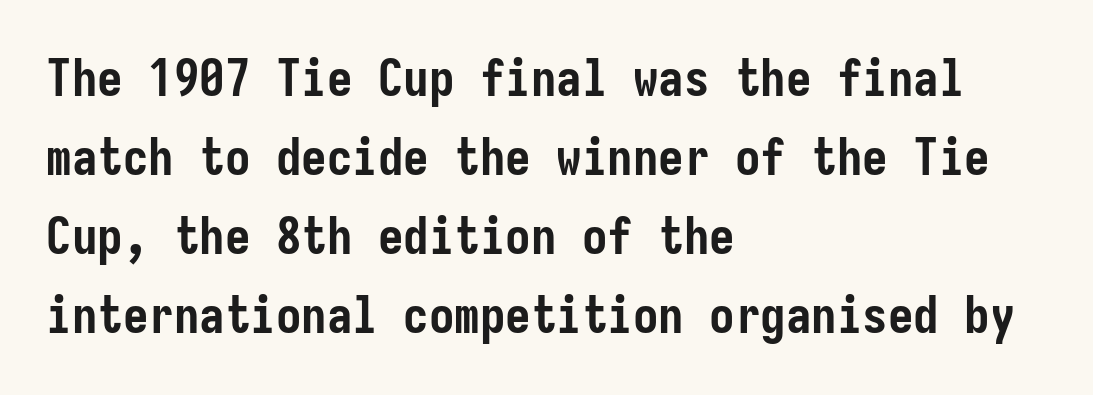
{"serif": "no", "italic": "no", "bold": "yes", "weight": "semibold", "width": "condensed", "stroke_contrast": "low", "x_height": "medium", "underline": "no", "align": "left", "line_spacing": "normal", "line_spacing_ratio": 1.55, "letter_spacing": "normal", "letter_spacing_em": 0.0, "glyph_px": 51}
